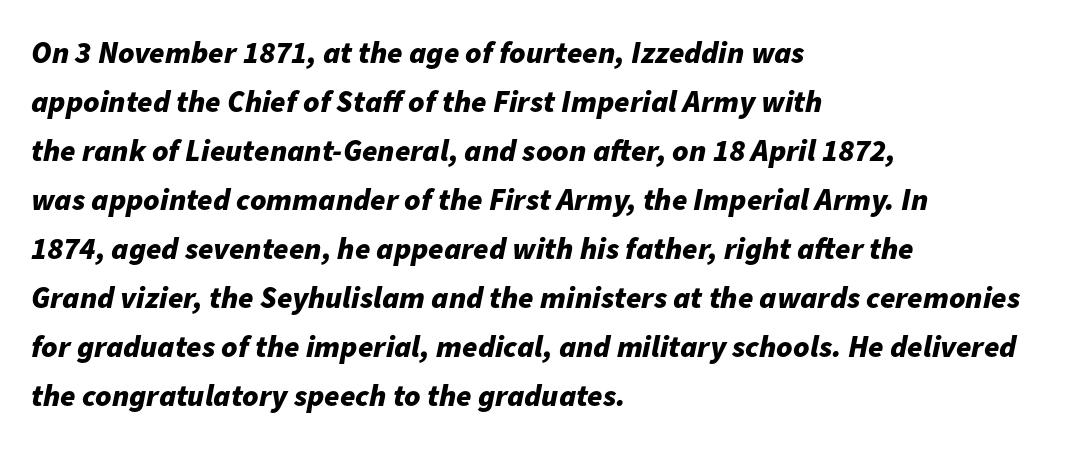
Q: Is the text bold? A: Yes.
Q: Is the text italic (slanted)? A: Yes, it leans right by about 11 degrees.
Q: Is the text underlined? A: No.
Q: How is the paragraph aligned? A: Left-aligned.
Q: Is the spacing between letters normal or unusually wide? A: Normal.
Q: Is the spacing between lines tight, normal or loose? A: Normal.
Q: Width (condensed, normal, or wide)? A: Normal.
Q: Stroke contrast? A: Low.
Q: x-height? A: Medium.
Q: Monospaced? A: No.
